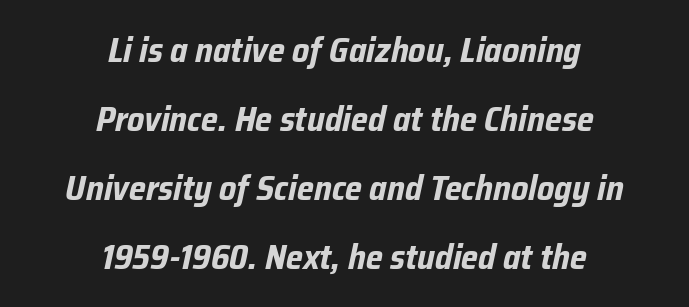
Leftover space on each line is divided equally before and after the words. The rendering keeps characters at their native spacing. Heavy-handed strokes throughout: this text is bold. The string is rendered with underlining switched off. Is this a fixed-width face? No — the glyphs have proportional, varying widths.
